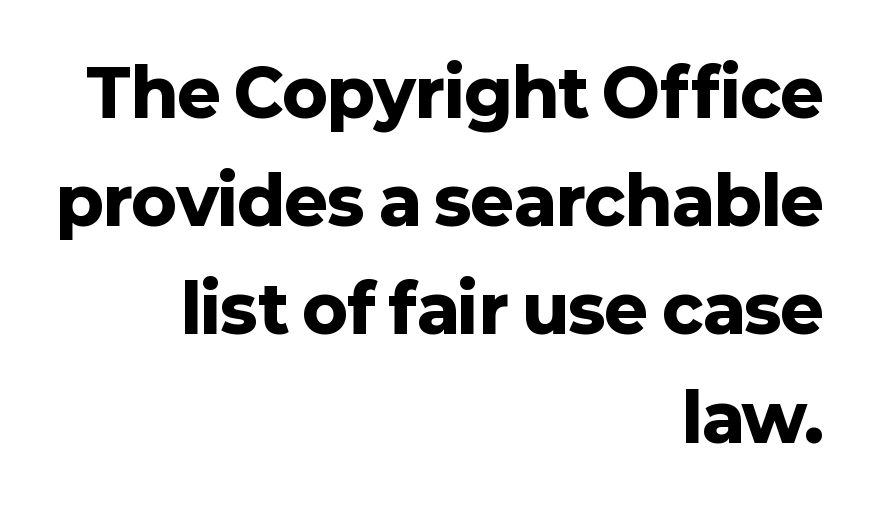
The gaps between neighbouring characters are ordinary and unremarkable. A dark, heavy texture on the line: the type is bold. The foot of each line stays bare and open. Serif or sans? Sans — the stroke terminals are bare.
